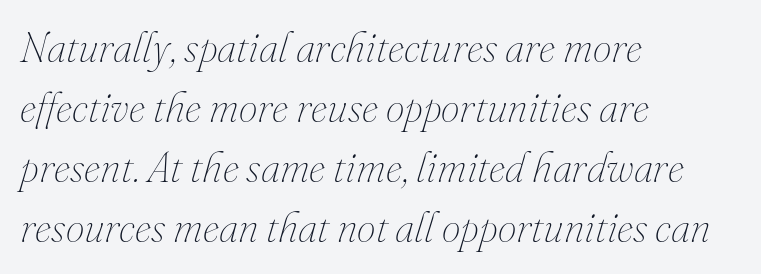
The image shows 42 px thin type, italic (leaning right); set left-aligned, normal line spacing (1.43x), normal letter spacing, not underlined; medium stroke contrast and a small x-height.
